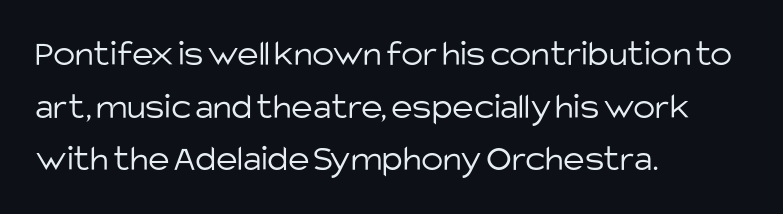
{"serif": "no", "italic": "no", "bold": "no", "weight": "light", "width": "normal", "stroke_contrast": "low", "x_height": "large", "monospaced": "no", "underline": "no", "align": "left", "line_spacing": "normal", "line_spacing_ratio": 1.42, "letter_spacing": "normal", "letter_spacing_em": 0.0, "glyph_px": 37}
